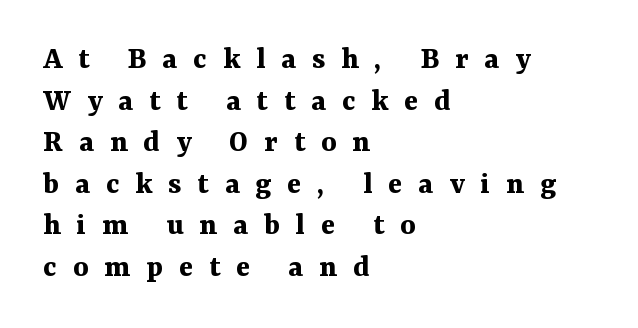
Q: Is the text bold? A: Yes.
Q: Is the text italic (slanted)? A: No, it is upright.
Q: Is the typeface a serif or a sans-serif typeface? A: Serif.
Q: Is the text underlined? A: No.
Q: How is the paragraph aligned? A: Left-aligned.
Q: Is the spacing between letters normal or unusually wide? A: Unusually wide.
Q: Is the spacing between lines tight, normal or loose? A: Normal.
Q: Width (condensed, normal, or wide)? A: Normal.
Q: Stroke contrast? A: Medium.
Q: x-height? A: Medium.
Q: Monospaced? A: No.
